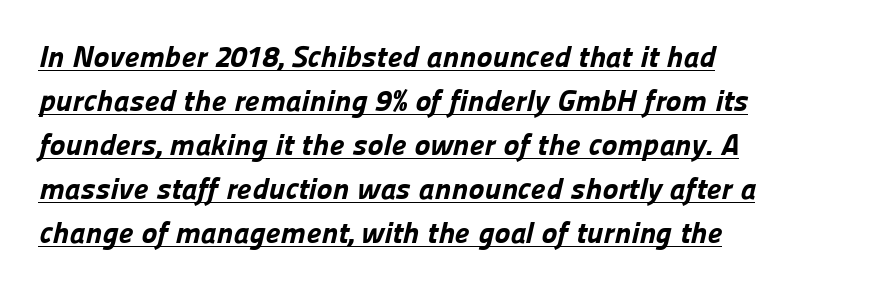
{"serif": "no", "bold": "yes", "weight": "bold", "width": "normal", "stroke_contrast": "low", "x_height": "medium", "monospaced": "no", "underline": "yes", "align": "left", "line_spacing": "normal", "line_spacing_ratio": 1.47, "letter_spacing": "normal", "letter_spacing_em": 0.0, "glyph_px": 30}
